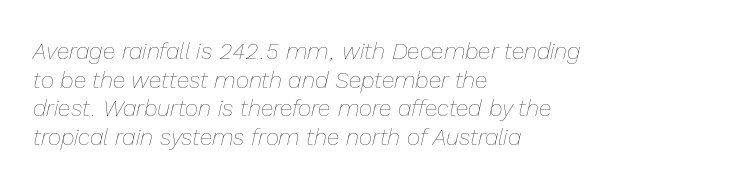
Alignment: flush left. Compared with a typical body face, this is equally light or lighter still. The lines sit at an ordinary, default distance from one another. There is no visible air inserted between adjacent glyphs.
